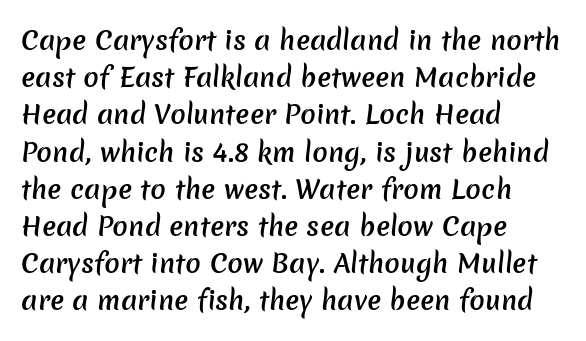
Just letters on the line, the space beneath them empty. The compositor pushed each line to the left boundary. Vertical spacing — default. The passage shown has conventional tracking throughout.
